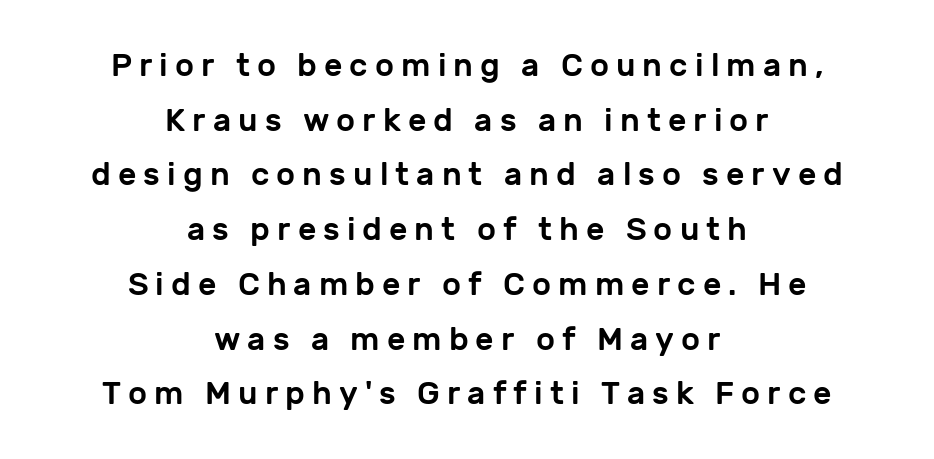
The image shows 32 px sans-serif type, upright; set centered, line spacing 1.71x, unusually wide letter spacing (+0.22 em), not underlined; low stroke contrast and a medium x-height.
